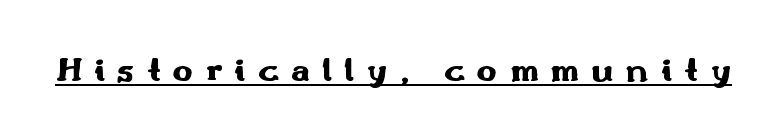
The image shows 34 px heavy, wide sans-serif type, upright; set unusually wide letter spacing (+0.36 em), underlined; medium stroke contrast and a small x-height.
